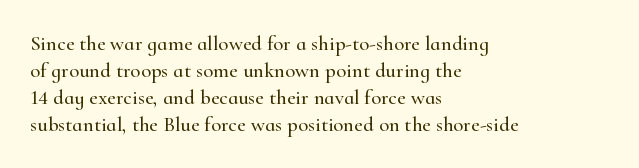
The image shows 21 px text type, upright; set left-aligned, normal line spacing (1.28x), normal letter spacing, not underlined.
